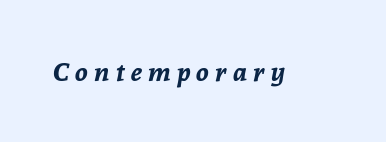
{"italic": "yes", "lean": "right", "slant_degrees": 8, "bold": "yes", "underline": "no", "letter_spacing": "wide", "letter_spacing_em": 0.24, "glyph_px": 26}
